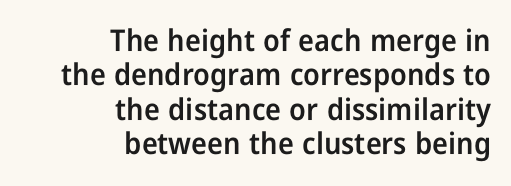
{"serif": "no", "italic": "no", "bold": "semi", "weight": "semibold", "width": "condensed", "stroke_contrast": "low", "x_height": "medium", "monospaced": "no", "underline": "no", "align": "right", "line_spacing": "tight", "line_spacing_ratio": 1.15, "letter_spacing": "normal", "letter_spacing_em": 0.0, "glyph_px": 30}
